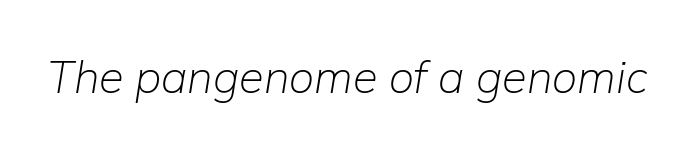
The image shows 45 px light type, italic (leaning right); set normal letter spacing, not underlined; low stroke contrast and a medium x-height.
